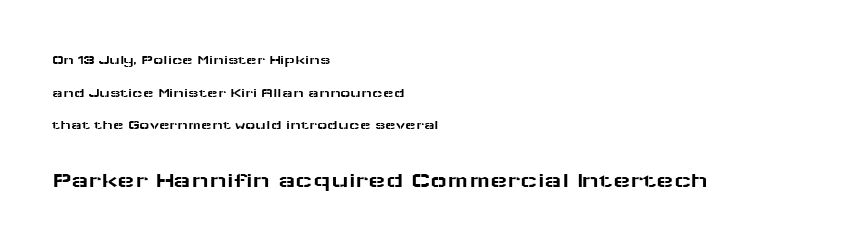
{"italic": "no", "underline": "no", "align": "left", "line_spacing": "loose", "line_spacing_ratio": 2.33, "letter_spacing": "normal", "letter_spacing_em": 0.0, "larger_block": "second", "size_ratio": 1.64, "glyph_px": 23}
